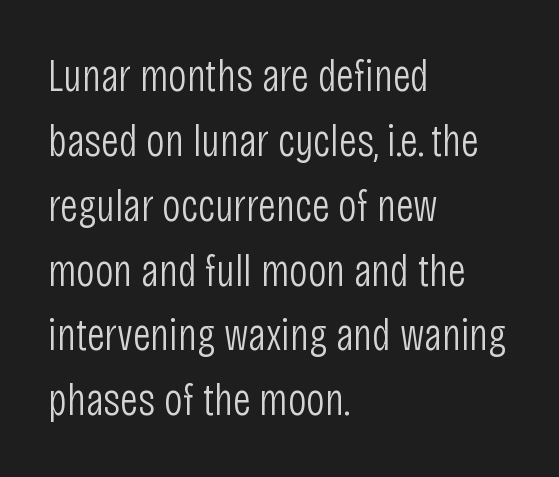
Heaviness? Minimal to ordinary, like unemphasized prose. Line beginnings align vertically; line endings do not. The rendering uses a moderate line-height, typical for paragraphs. The horizontal fit of the characters is conventional and even. Each letter keeps its own natural width here, so spacing adapts to shape.
